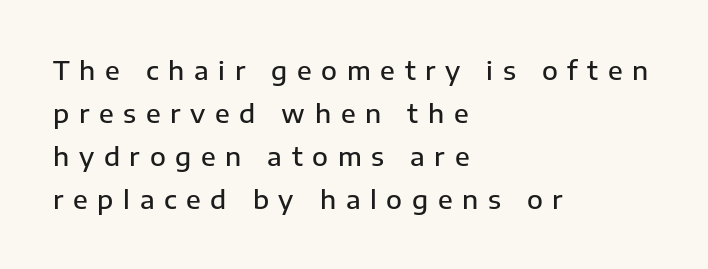
{"italic": "no", "bold": "semi", "underline": "no", "align": "left", "line_spacing": "normal", "line_spacing_ratio": 1.66, "letter_spacing": "wide", "letter_spacing_em": 0.37, "glyph_px": 26}
